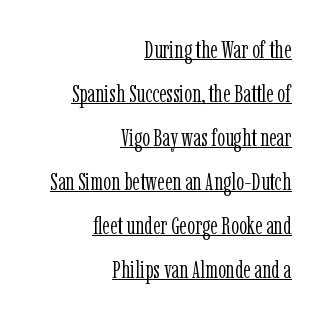
The image shows 25 px text type, upright; set right-aligned, line spacing 1.76x, normal letter spacing, underlined.
